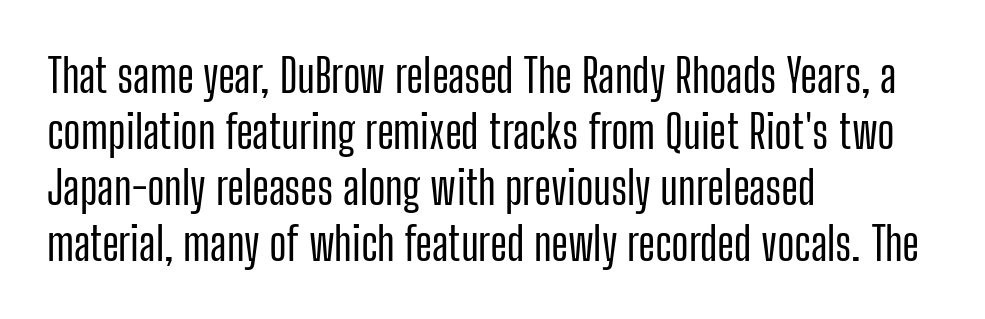
The image shows 46 px condensed sans-serif type, upright; set left-aligned, line spacing 1.22x, normal letter spacing, not underlined; low stroke contrast and a medium x-height.
